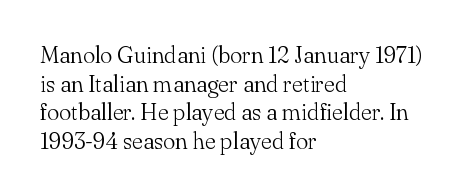
The lines sit at an ordinary, default distance from one another. The text block is weighted toward the left margin, trailing off unevenly rightward. Tracking value appears to be zero — textbook default spacing. Has an underline been added? It has not. Stroke mass is kept to a normal reading level or below.
